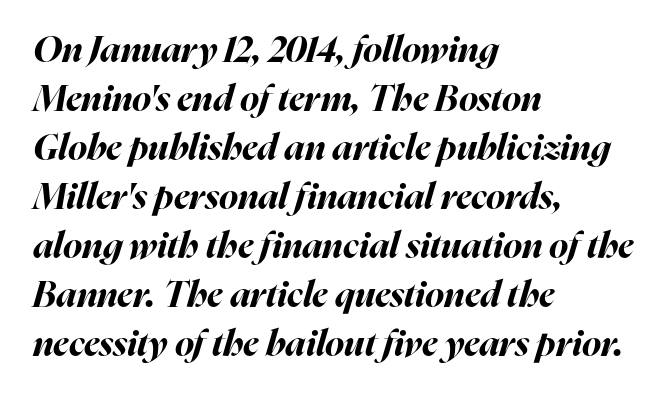
The image shows 36 px bold type, italic (leaning right); set left-aligned, normal line spacing (1.36x), normal letter spacing, not underlined; high stroke contrast and a medium x-height.
